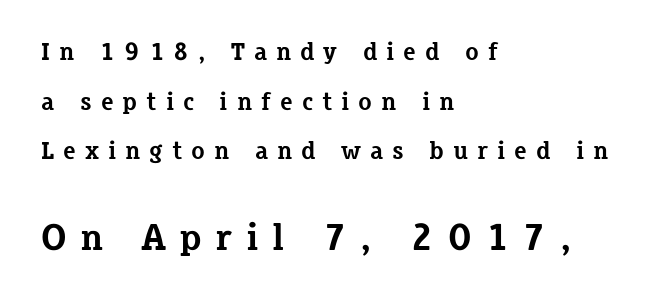
What stands out about the letter spacing? Its width — letters are far apart. The string is rendered with underlining switched off. Note the varied advance widths — an 'i' is clearly narrower than an 'm'. Strokes here are thick enough to call this a true bold. Two sizes are in play, and the larger belongs to the second block.
